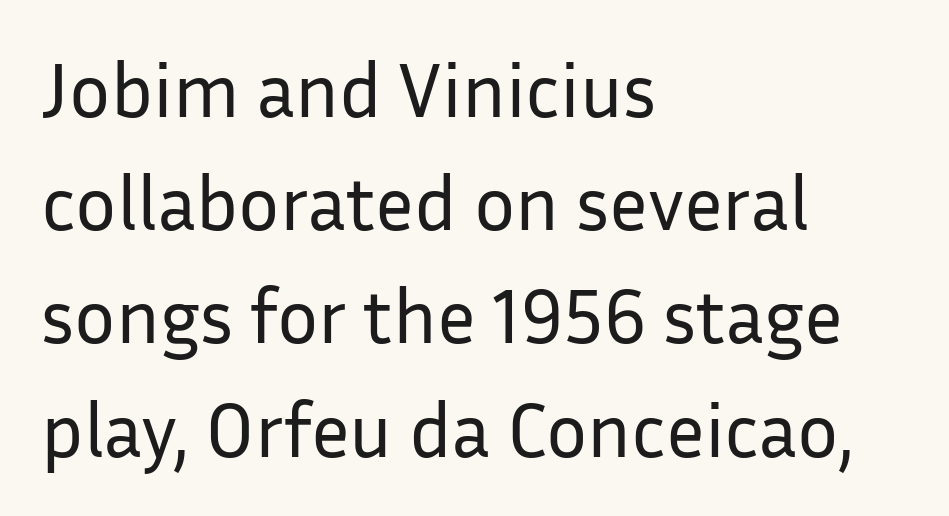
Whoever set this chose a conventional vertical rhythm. Just letters on the line, the space beneath them empty. This rendering uses left alignment, leaving the right contour irregular. Vertical strokes here are truly vertical.
